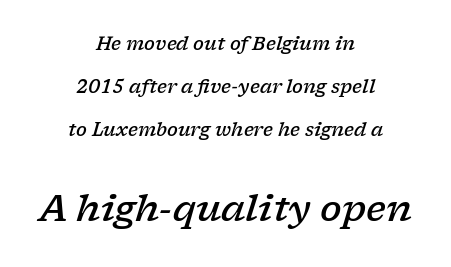
{"serif": "yes", "italic": "yes", "lean": "right", "slant_degrees": 17, "bold": "semi", "weight": "semibold", "width": "wide", "stroke_contrast": "low", "x_height": "medium", "monospaced": "no", "underline": "no", "align": "center", "line_spacing": "loose", "line_spacing_ratio": 2.38, "letter_spacing": "normal", "letter_spacing_em": 0.0, "larger_block": "second", "size_ratio": 2.0, "glyph_px": 36}
